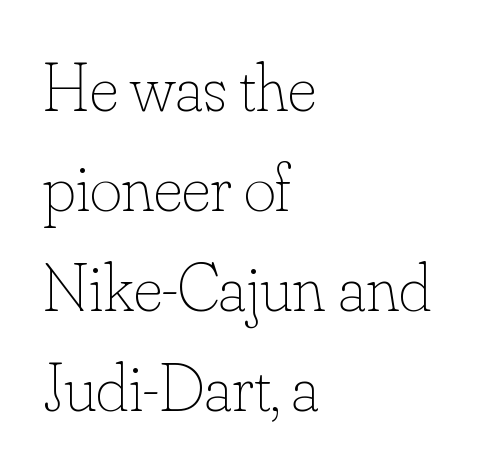
The weight tops out at a normal text grade. How would I describe the line gaps? Plain and ordinary. Is there any slant? The stems are plumb. Here the designer chose a conventional face with non-uniform glyph widths. This rendering leaves character spacing at its baseline value.
